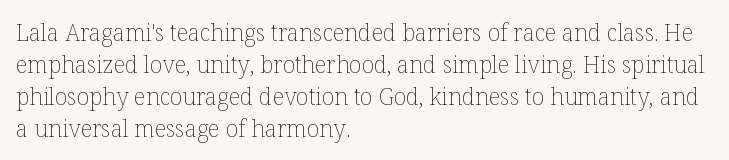
Caption: standard tracking, unaltered. Does the leading feel generous? No, just average. The lines are quadded left. Check the space under the baseline: it is left empty.
